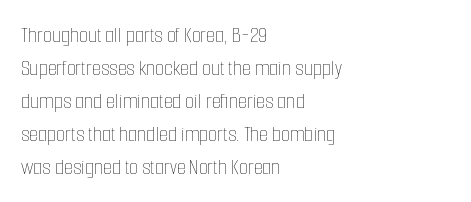
{"italic": "no", "bold": "no", "underline": "no", "align": "left", "line_spacing": "normal", "line_spacing_ratio": 1.43, "letter_spacing": "normal", "letter_spacing_em": 0.0, "glyph_px": 23}
